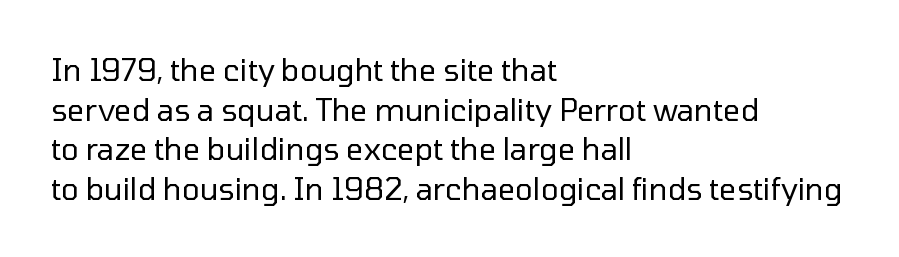
The image shows 30 px regular-weight sans-serif type, upright; set left-aligned, normal line spacing (1.32x), normal letter spacing, not underlined; low stroke contrast and a medium x-height.
